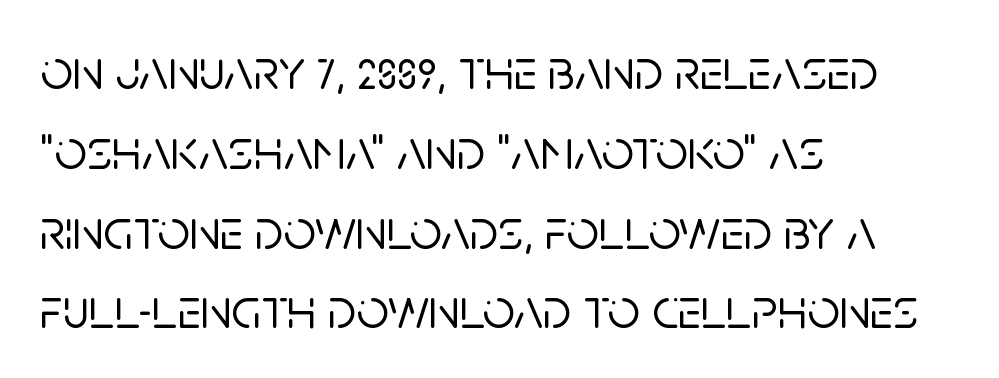
Q: Is the text italic (slanted)? A: No, it is upright.
Q: Is the typeface a serif or a sans-serif typeface? A: Sans-serif.
Q: Is the text underlined? A: No.
Q: How is the paragraph aligned? A: Left-aligned.
Q: Is the spacing between letters normal or unusually wide? A: Normal.
Q: Is the spacing between lines tight, normal or loose? A: Normal.
Q: Width (condensed, normal, or wide)? A: Normal.
Q: Stroke contrast? A: Low.
Q: x-height? A: Large.
Q: Monospaced? A: No.
